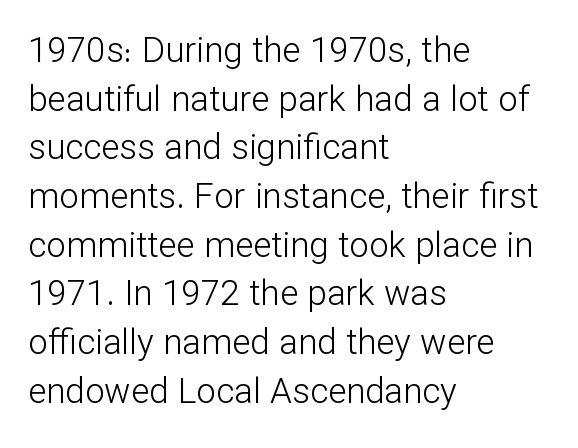
The image shows 35 px light sans-serif type, upright; set left-aligned, normal line spacing (1.39x), normal letter spacing, not underlined; low stroke contrast and a medium x-height.
